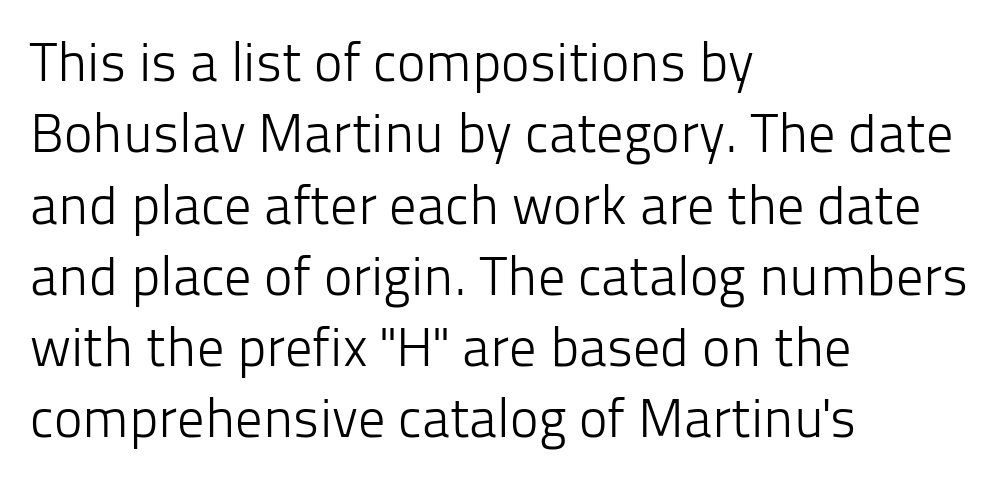
Q: Is the text bold? A: No.
Q: Is the text italic (slanted)? A: No, it is upright.
Q: Is the typeface a serif or a sans-serif typeface? A: Sans-serif.
Q: Is the text underlined? A: No.
Q: How is the paragraph aligned? A: Left-aligned.
Q: Is the spacing between letters normal or unusually wide? A: Normal.
Q: Is the spacing between lines tight, normal or loose? A: Normal.
Q: Width (condensed, normal, or wide)? A: Normal.
Q: Stroke contrast? A: Low.
Q: x-height? A: Medium.
Q: Monospaced? A: No.
